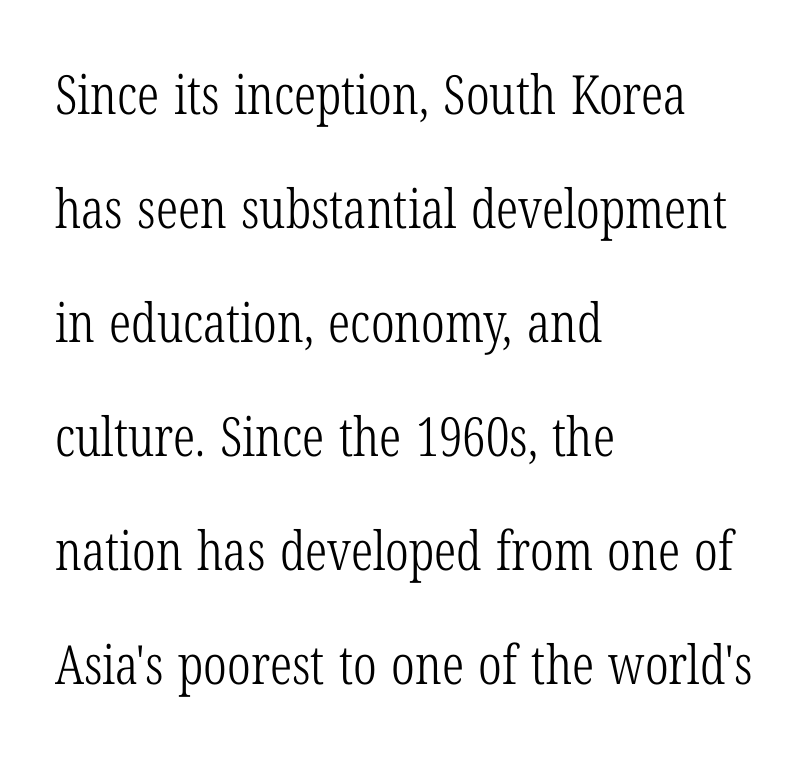
Underlining? Definitely not there. This sample has the flowing, uneven cadence of proportional lettering. Weight: in the light-to-regular range. Where is the straight margin? On the left. Does the type have serifs? Yes, each stem ends in a small foot.
